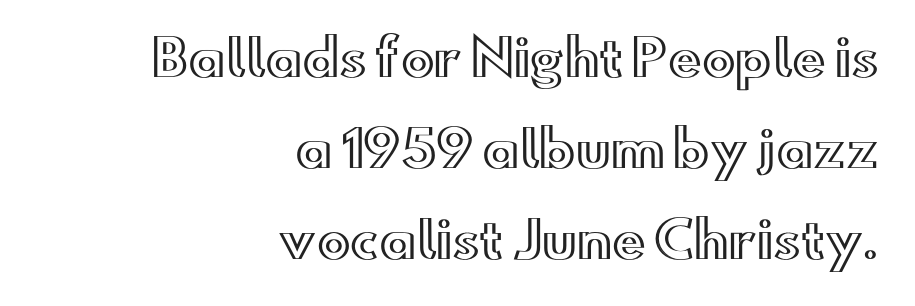
The image shows 50 px wide type, upright; set right-aligned, line spacing 1.82x, normal letter spacing, not underlined; a small x-height.
